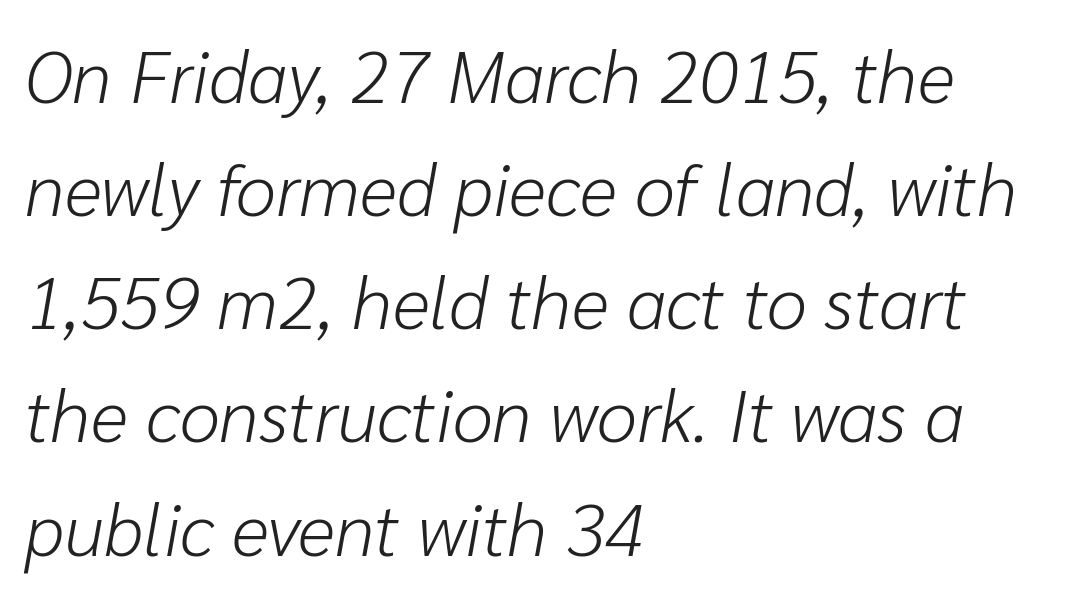
Think of a printed novel: that variable character pitch is what you see here. Stroke thickness stays within the range of a standard reading face or lighter. The letterforms sit shoulder to shoulder at normal distance. Interline gaps are of average width in this sample.
